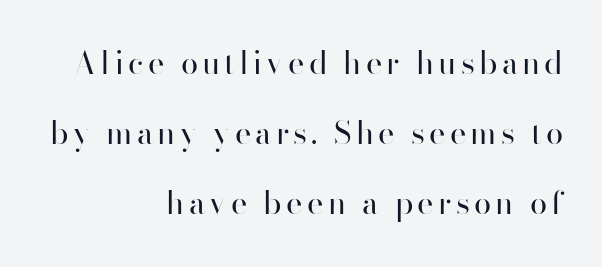
The typeface chosen for these lines omits serifs. The lines are quadded right. The typography opts for an upright posture over an oblique one. No extra ink here — the face is not bold. Check the space under the baseline: it is left empty.
